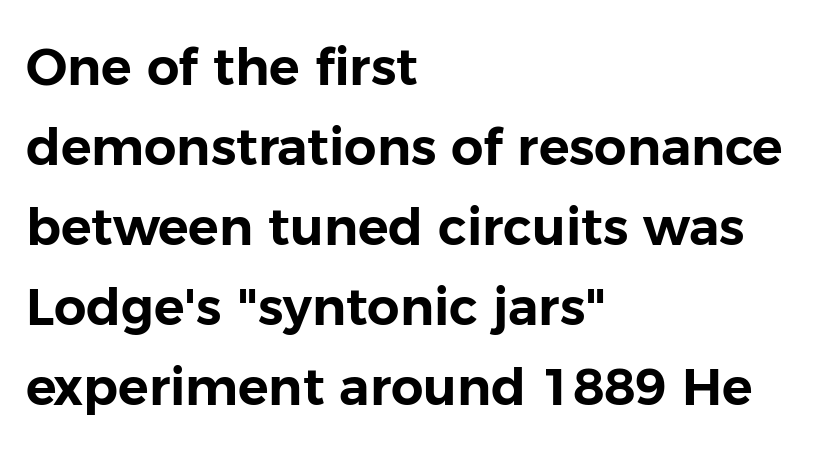
Visually the block forms a straight wall on the left and a jagged coastline on the right. In terms of letterform style, serifs are entirely absent. The line-height multiplier appears to be the usual default. The type sits square on the baseline with zero lean. Between one letter and the next there's only the usual sliver of space. Lines of text with bare space underneath.
